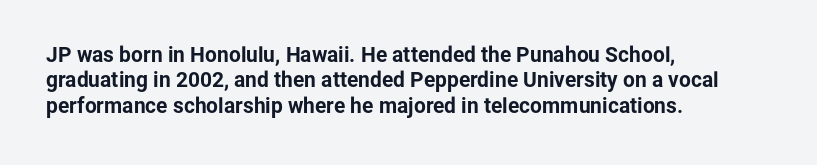
The gaps between neighbouring characters are ordinary and unremarkable. Heavy, bold letterforms. Posture: straight, roman, zero tilt. Caption: multi-line text, flush left, ragged right. Clear beneath every line of the passage.
